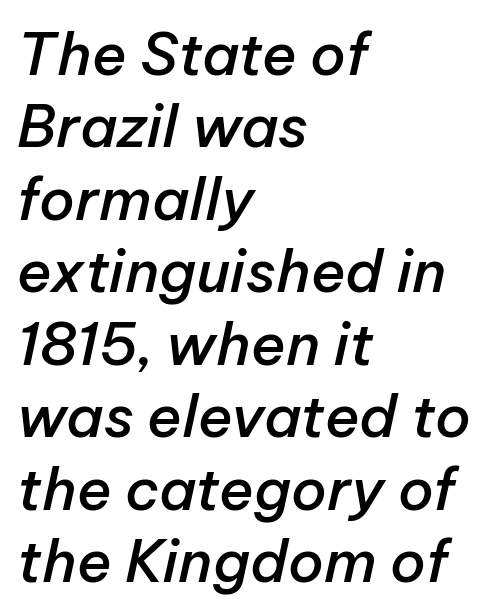
Q: Is the text bold? A: Semi-bold.
Q: Is the text italic (slanted)? A: Yes, it leans right by about 12 degrees.
Q: Is the text underlined? A: No.
Q: How is the paragraph aligned? A: Left-aligned.
Q: Is the spacing between letters normal or unusually wide? A: Normal.
Q: Is the spacing between lines tight, normal or loose? A: Normal.
Q: Width (condensed, normal, or wide)? A: Normal.
Q: Stroke contrast? A: Low.
Q: x-height? A: Medium.
Q: Monospaced? A: No.
